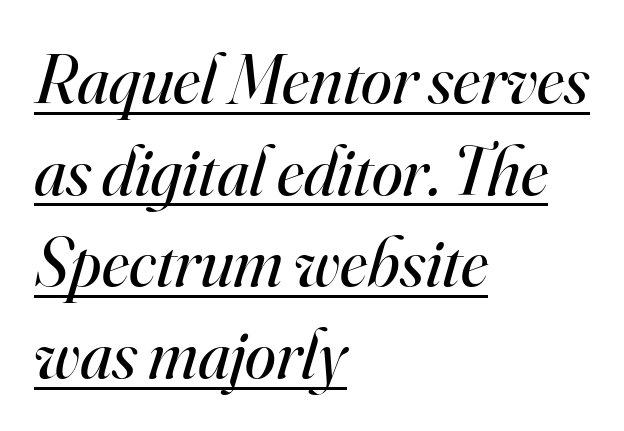
{"serif": "yes", "italic": "yes", "lean": "right", "slant_degrees": 16, "bold": "no", "weight": "regular", "width": "normal", "stroke_contrast": "high", "x_height": "small", "monospaced": "no", "underline": "yes", "align": "left", "line_spacing": "normal", "line_spacing_ratio": 1.31, "letter_spacing": "normal", "letter_spacing_em": 0.0, "glyph_px": 70}
